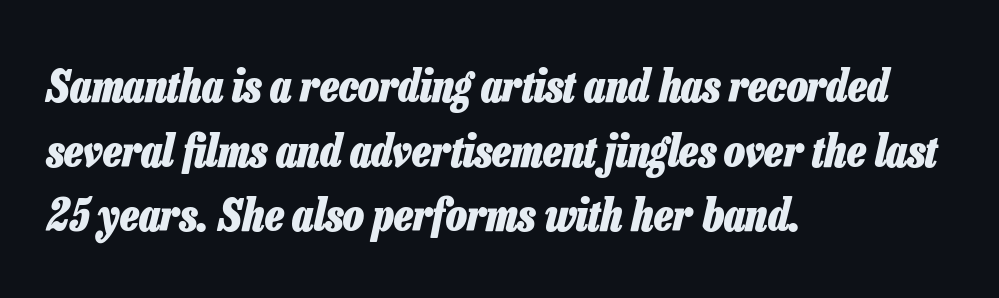
Q: Is the text bold? A: Yes.
Q: Is the text italic (slanted)? A: Yes, it leans right by about 13 degrees.
Q: Is the text underlined? A: No.
Q: How is the paragraph aligned? A: Left-aligned.
Q: Is the spacing between letters normal or unusually wide? A: Normal.
Q: Is the spacing between lines tight, normal or loose? A: Normal.
Q: Width (condensed, normal, or wide)? A: Condensed.
Q: Stroke contrast? A: Low.
Q: x-height? A: Medium.
Q: Monospaced? A: No.
